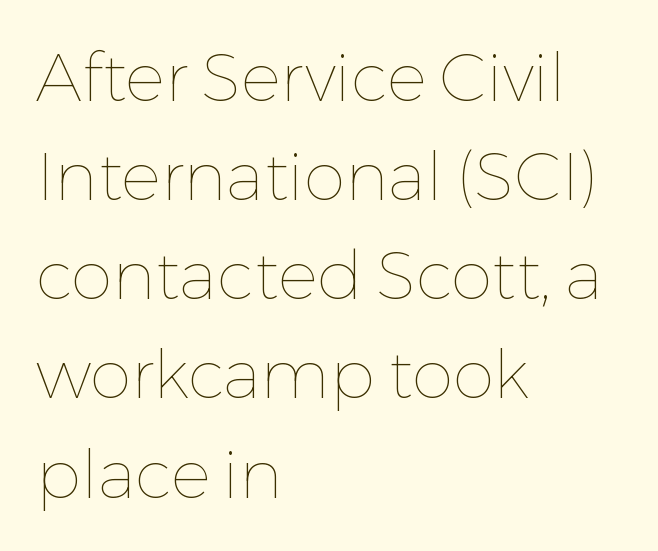
The image shows 67 px thin type, upright; set left-aligned, normal line spacing (1.48x), normal letter spacing, not underlined; low stroke contrast and a medium x-height.
